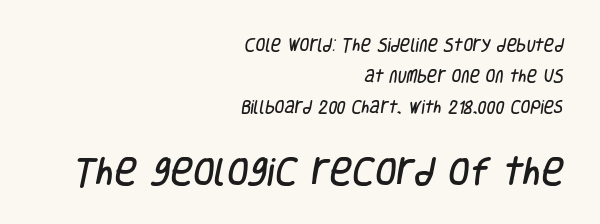
{"serif": "no", "width": "condensed", "stroke_contrast": "low", "x_height": "large", "monospaced": "no", "underline": "no", "align": "right", "line_spacing": "loose", "line_spacing_ratio": 2.21, "letter_spacing": "normal", "letter_spacing_em": 0.0, "larger_block": "second", "size_ratio": 2.21, "glyph_px": 31}
